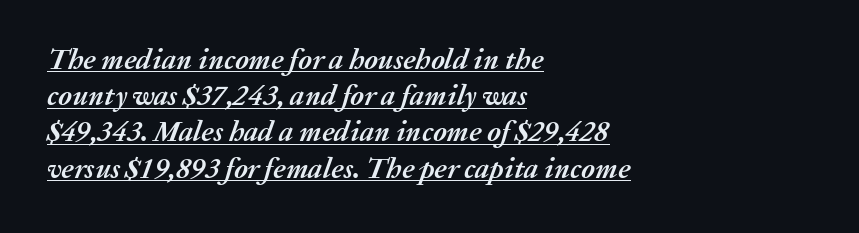
On the weight axis this lands at bold, roughly 700. If you drew a line through each stem, it would be angled. Beneath each row of characters lies a ruled line. These lines are rendered in a variable-pitch font.
